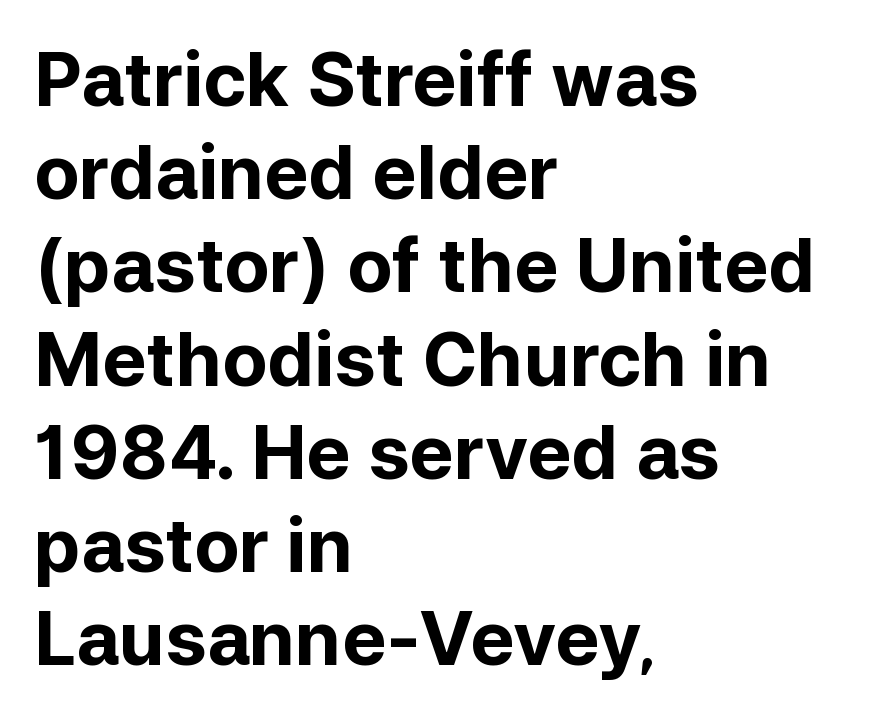
Q: Is the text bold? A: Yes.
Q: Is the text italic (slanted)? A: No, it is upright.
Q: Is the typeface a serif or a sans-serif typeface? A: Sans-serif.
Q: Is the text underlined? A: No.
Q: How is the paragraph aligned? A: Left-aligned.
Q: Is the spacing between letters normal or unusually wide? A: Normal.
Q: Is the spacing between lines tight, normal or loose? A: Normal.
Q: Width (condensed, normal, or wide)? A: Normal.
Q: Stroke contrast? A: Low.
Q: x-height? A: Medium.
Q: Monospaced? A: No.
